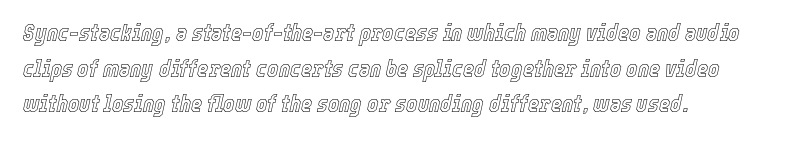
The image shows 24 px text type, italic (leaning right); set normal line spacing (1.48x), normal letter spacing, not underlined.
